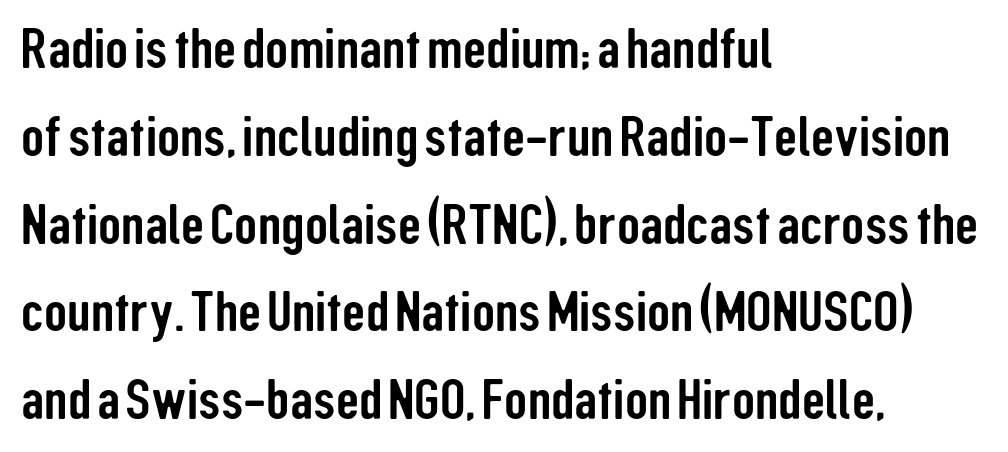
Q: Is the text italic (slanted)? A: No, it is upright.
Q: Is the typeface a serif or a sans-serif typeface? A: Sans-serif.
Q: Is the text underlined? A: No.
Q: How is the paragraph aligned? A: Left-aligned.
Q: Is the spacing between letters normal or unusually wide? A: Normal.
Q: Is the spacing between lines tight, normal or loose? A: Normal.
Q: Width (condensed, normal, or wide)? A: Condensed.
Q: Stroke contrast? A: Low.
Q: x-height? A: Medium.
Q: Monospaced? A: No.
